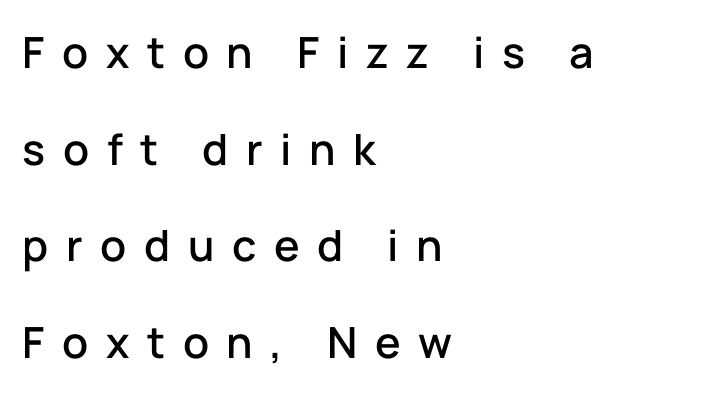
Each letter's strokes conclude bluntly, with no projecting serifs. The specimen omits any rule beneath the text block's lines. Do the characters align in a grid? No, the font is proportional. Rows of type keep a wide berth in the vertical direction. The tracking reads as deliberately expanded to a designer's eye. Nope, not italic — everything's standing straight.
